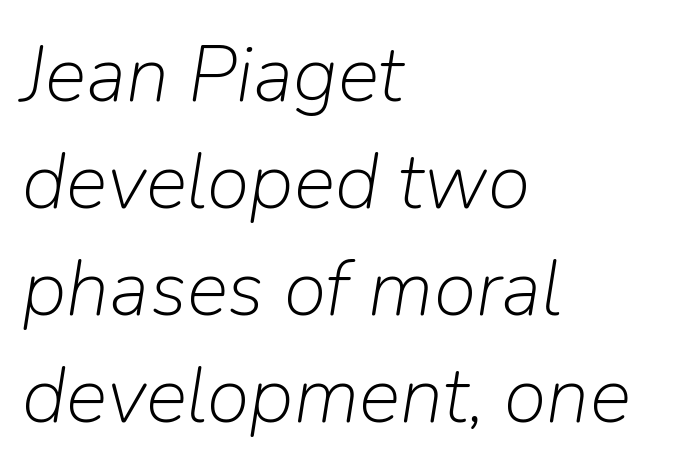
Q: Is the text bold? A: No.
Q: Is the text italic (slanted)? A: Yes, it leans right by about 9 degrees.
Q: Is the text underlined? A: No.
Q: How is the paragraph aligned? A: Left-aligned.
Q: Is the spacing between letters normal or unusually wide? A: Normal.
Q: Is the spacing between lines tight, normal or loose? A: Normal.
Q: Width (condensed, normal, or wide)? A: Normal.
Q: Stroke contrast? A: Low.
Q: x-height? A: Medium.
Q: Monospaced? A: No.
